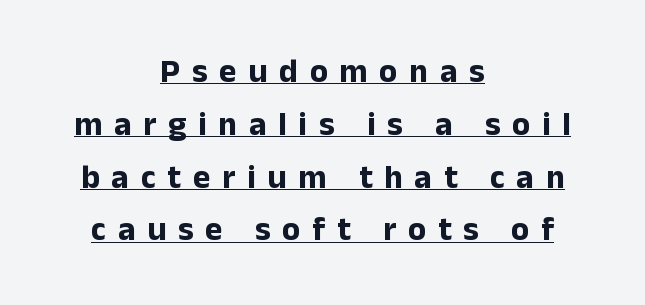
Q: Is the text bold? A: Yes.
Q: Is the text italic (slanted)? A: No, it is upright.
Q: Is the typeface a serif or a sans-serif typeface? A: Sans-serif.
Q: Is the text underlined? A: Yes.
Q: How is the paragraph aligned? A: Centered.
Q: Is the spacing between letters normal or unusually wide? A: Unusually wide.
Q: Is the spacing between lines tight, normal or loose? A: Normal.
Q: Width (condensed, normal, or wide)? A: Normal.
Q: Stroke contrast? A: Low.
Q: x-height? A: Medium.
Q: Monospaced? A: No.
